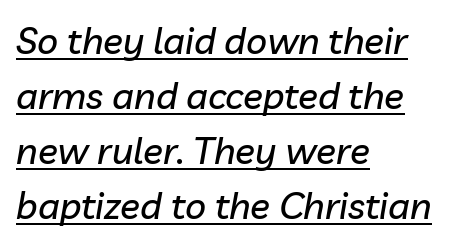
This rendering leaves character spacing at its baseline value. The passage shown is underscored from start to finish. The passage shown leans; its letterforms are oblique. Casual observation: everything's shoved over to the left. Horizontal bands of white between lines are of average thickness. Proportional: the letters do not fall into vertical columns.
